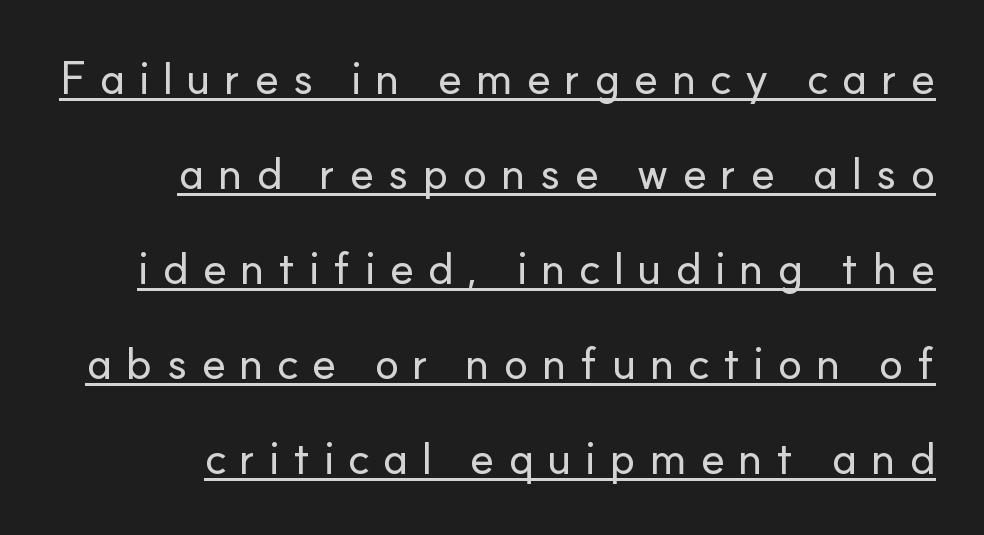
{"serif": "no", "italic": "no", "width": "normal", "stroke_contrast": "low", "x_height": "small", "monospaced": "no", "underline": "yes", "line_spacing": "loose", "line_spacing_ratio": 2.11, "letter_spacing": "wide", "letter_spacing_em": 0.3, "glyph_px": 45}
